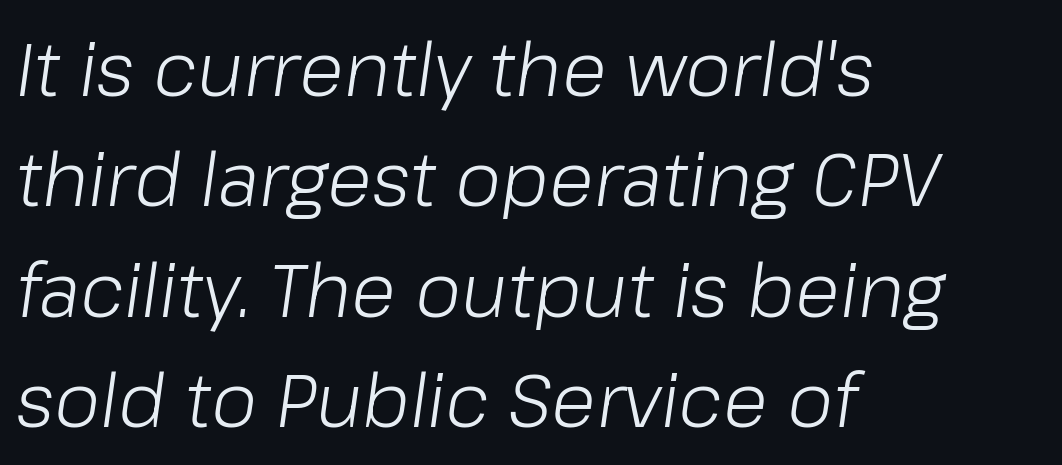
{"italic": "yes", "lean": "right", "slant_degrees": 8, "bold": "no", "weight": "light", "width": "normal", "stroke_contrast": "low", "x_height": "medium", "monospaced": "no", "underline": "no", "align": "left", "line_spacing": "normal", "line_spacing_ratio": 1.49, "letter_spacing": "normal", "letter_spacing_em": 0.0, "glyph_px": 74}
